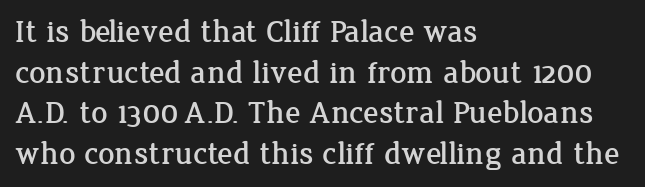
The image shows 32 px serif type, upright; set left-aligned, normal line spacing (1.27x), normal letter spacing, not underlined; low stroke contrast and a medium x-height.
